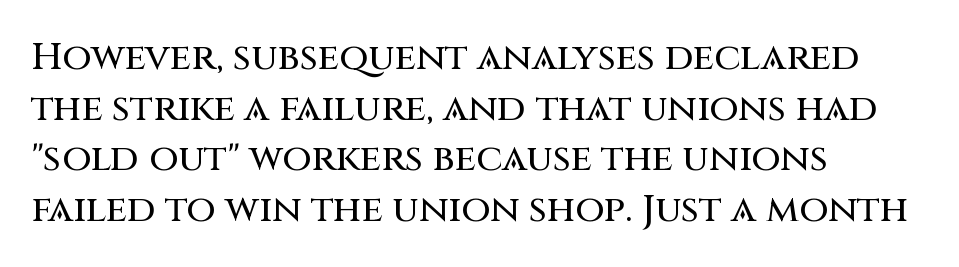
Tracking value appears to be zero — textbook default spacing. It's the straight-up-and-down kind of type. Which margin do the lines hug? The left one — the right edge is uneven. Each letter's strokes conclude bluntly, with no projecting serifs.
